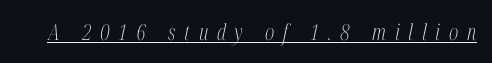
The image shows 22 px text type, italic (leaning right); set unusually wide letter spacing (+0.4 em), underlined.
